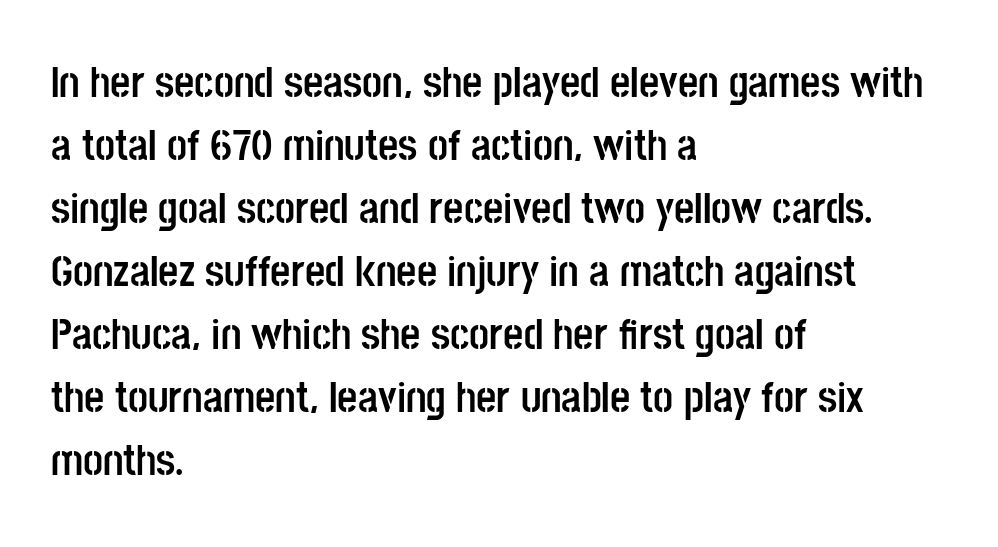
{"serif": "no", "italic": "no", "bold": "yes", "weight": "semibold", "width": "condensed", "stroke_contrast": "low", "x_height": "large", "monospaced": "no", "underline": "no", "align": "left", "line_spacing": "normal", "line_spacing_ratio": 1.43, "letter_spacing": "normal", "letter_spacing_em": 0.0, "glyph_px": 44}
